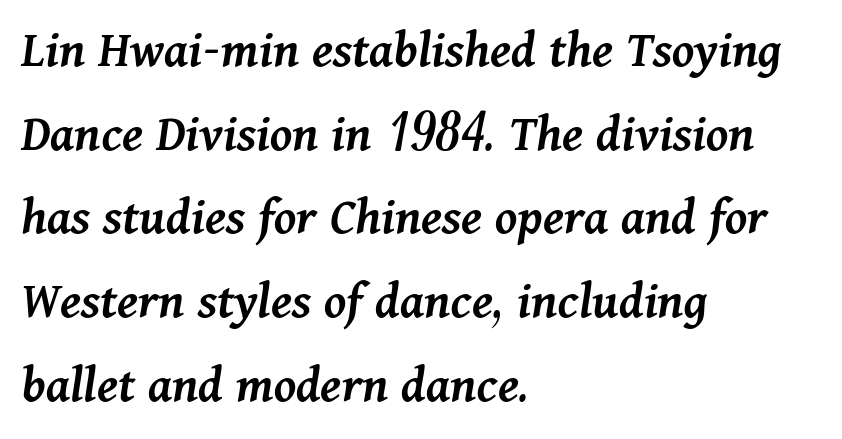
{"italic": "yes", "lean": "right", "slant_degrees": 11, "bold": "semi", "weight": "semibold", "width": "normal", "stroke_contrast": "medium", "x_height": "medium", "monospaced": "no", "underline": "no", "align": "left", "line_spacing": "normal", "line_spacing_ratio": 1.55, "letter_spacing": "normal", "letter_spacing_em": 0.0, "glyph_px": 54}
